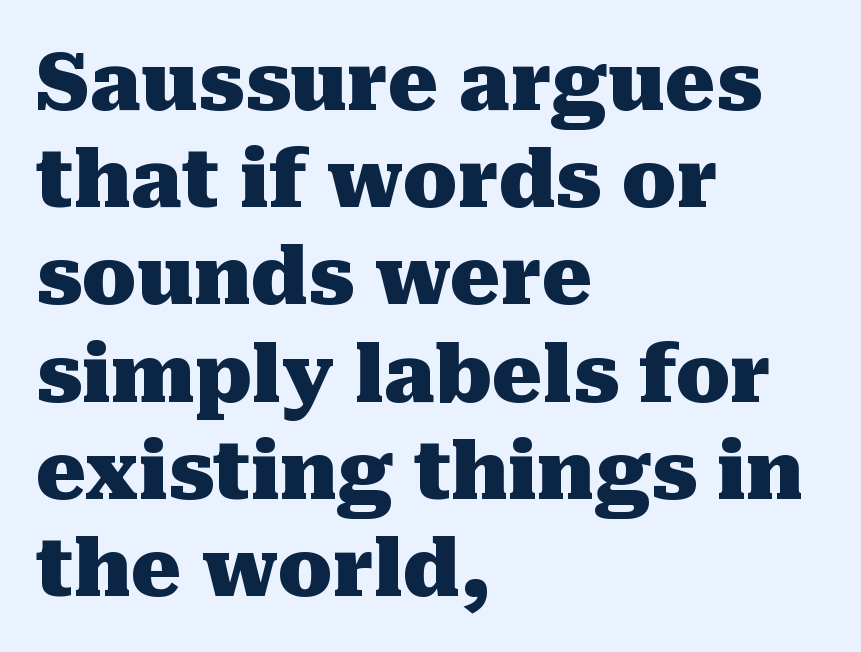
Q: Is the text bold? A: Yes.
Q: Is the text italic (slanted)? A: No, it is upright.
Q: Is the typeface a serif or a sans-serif typeface? A: Serif.
Q: Is the text underlined? A: No.
Q: How is the paragraph aligned? A: Left-aligned.
Q: Is the spacing between letters normal or unusually wide? A: Normal.
Q: Width (condensed, normal, or wide)? A: Normal.
Q: Stroke contrast? A: Medium.
Q: x-height? A: Medium.
Q: Monospaced? A: No.
